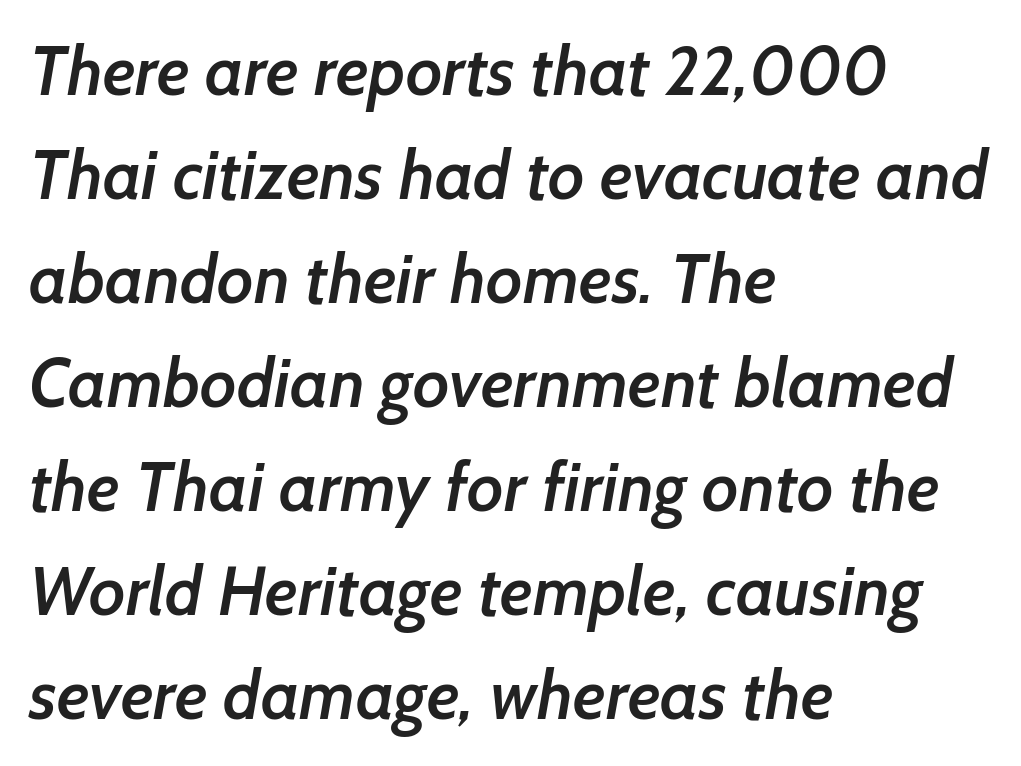
Varying glyph widths throughout — classic text-font behaviour. Nobody drew a line under any word here. Summary of weight: moderately heavy, a semibold. Standard letterfit; no display-style spreading of the glyphs.
